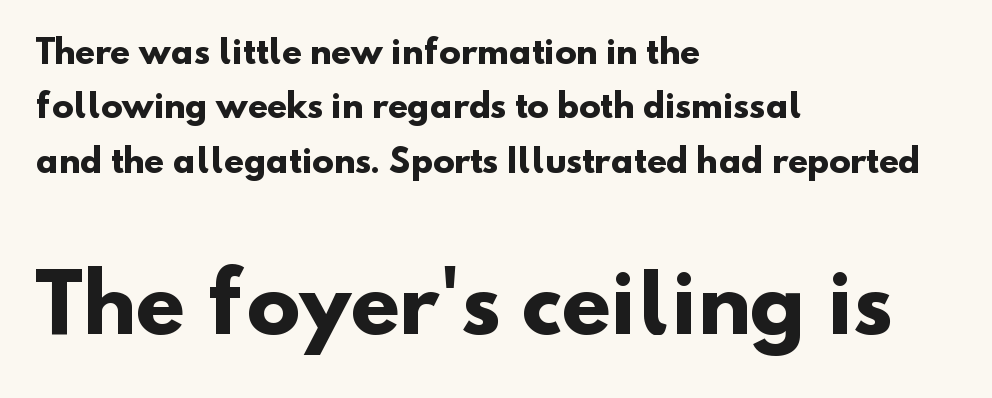
{"serif": "no", "bold": "yes", "weight": "heavy", "width": "normal", "stroke_contrast": "low", "x_height": "small", "monospaced": "no", "underline": "no", "align": "left", "line_spacing": "normal", "line_spacing_ratio": 1.7, "letter_spacing": "normal", "letter_spacing_em": 0.0, "larger_block": "second", "size_ratio": 2.5, "glyph_px": 80}
